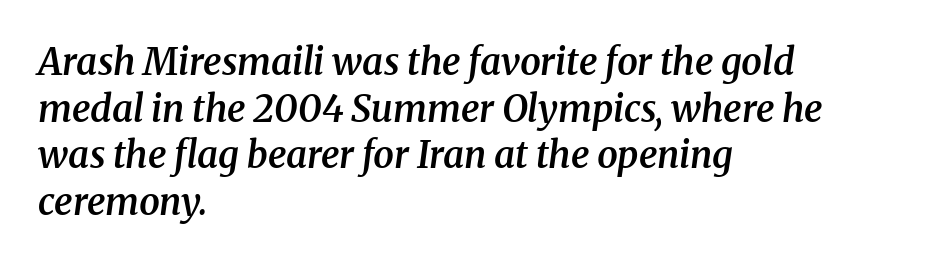
Q: Is the text bold? A: Semi-bold.
Q: Is the text italic (slanted)? A: Yes, it leans right by about 8 degrees.
Q: Is the typeface a serif or a sans-serif typeface? A: Serif.
Q: Is the text underlined? A: No.
Q: How is the paragraph aligned? A: Left-aligned.
Q: Is the spacing between letters normal or unusually wide? A: Normal.
Q: Is the spacing between lines tight, normal or loose? A: Normal.
Q: Width (condensed, normal, or wide)? A: Normal.
Q: Stroke contrast? A: Medium.
Q: x-height? A: Medium.
Q: Monospaced? A: No.
